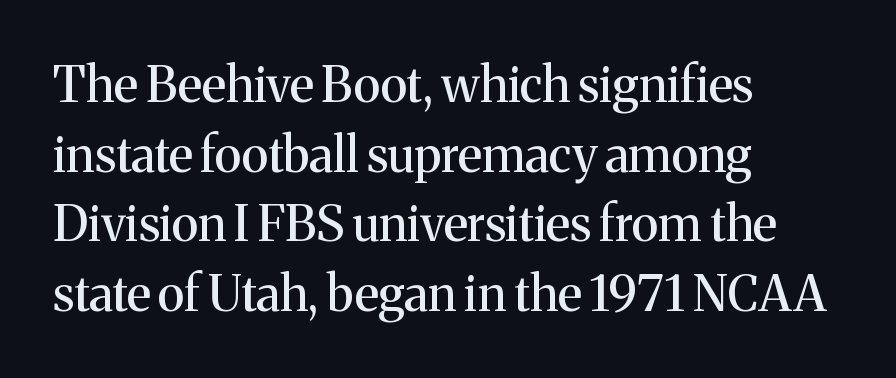
Q: Is the text italic (slanted)? A: No, it is upright.
Q: Is the typeface a serif or a sans-serif typeface? A: Serif.
Q: Is the text underlined? A: No.
Q: How is the paragraph aligned? A: Left-aligned.
Q: Is the spacing between letters normal or unusually wide? A: Normal.
Q: Is the spacing between lines tight, normal or loose? A: Normal.
Q: Width (condensed, normal, or wide)? A: Normal.
Q: Stroke contrast? A: Medium.
Q: x-height? A: Medium.
Q: Monospaced? A: No.
